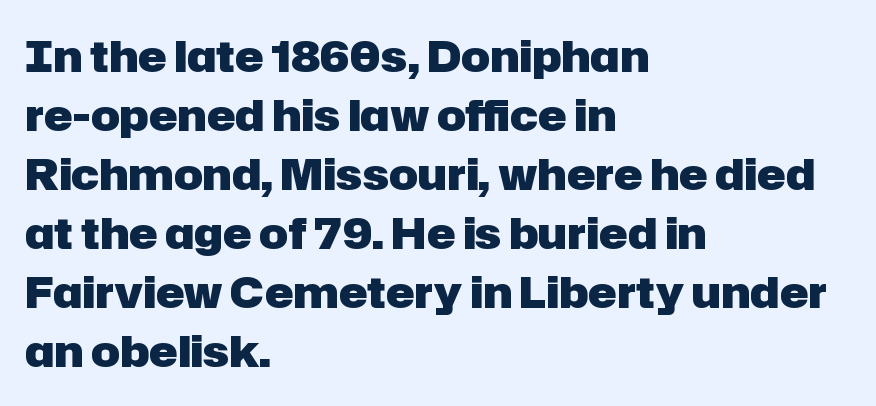
{"serif": "no", "italic": "no", "bold": "yes", "weight": "heavy", "width": "normal", "stroke_contrast": "low", "x_height": "medium", "monospaced": "no", "underline": "no", "align": "left", "line_spacing": "normal", "line_spacing_ratio": 1.37, "letter_spacing": "normal", "letter_spacing_em": 0.0, "glyph_px": 43}
